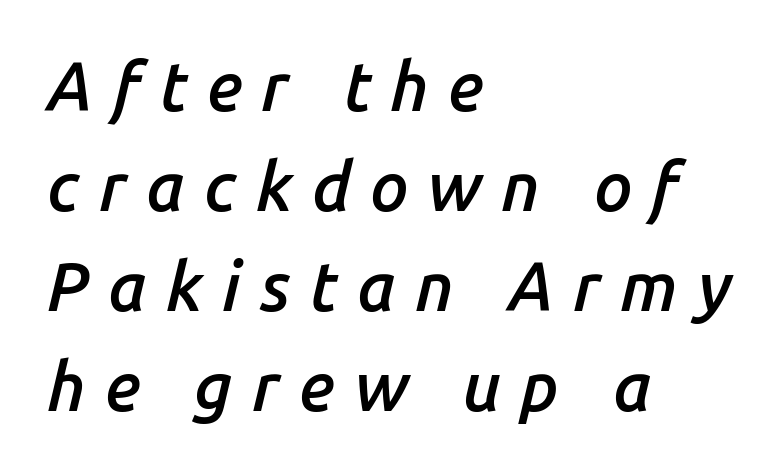
{"italic": "yes", "lean": "right", "slant_degrees": 14, "bold": "semi", "weight": "semibold", "width": "normal", "stroke_contrast": "low", "x_height": "medium", "monospaced": "no", "underline": "no", "align": "left", "line_spacing": "normal", "line_spacing_ratio": 1.47, "letter_spacing": "wide", "letter_spacing_em": 0.28, "glyph_px": 68}
